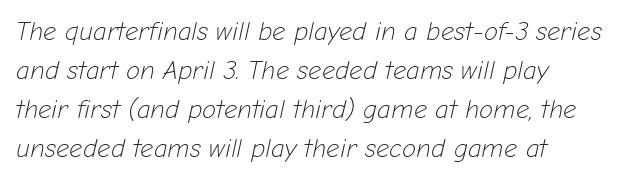
The image shows 26 px text type, italic (leaning right); set left-aligned, normal line spacing (1.5x), normal letter spacing, not underlined.
